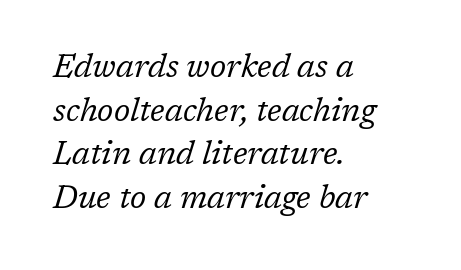
Q: Is the text bold? A: No.
Q: Is the text italic (slanted)? A: Yes, it leans right by about 17 degrees.
Q: Is the typeface a serif or a sans-serif typeface? A: Serif.
Q: Is the text underlined? A: No.
Q: How is the paragraph aligned? A: Left-aligned.
Q: Is the spacing between letters normal or unusually wide? A: Normal.
Q: Is the spacing between lines tight, normal or loose? A: Normal.
Q: Width (condensed, normal, or wide)? A: Normal.
Q: Stroke contrast? A: Low.
Q: x-height? A: Medium.
Q: Monospaced? A: No.
